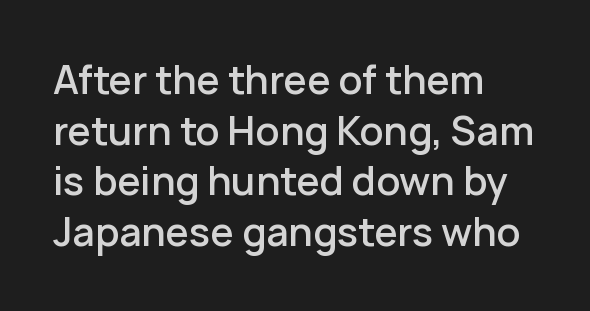
Q: Is the text bold? A: Semi-bold.
Q: Is the text italic (slanted)? A: No, it is upright.
Q: Is the typeface a serif or a sans-serif typeface? A: Sans-serif.
Q: Is the text underlined? A: No.
Q: How is the paragraph aligned? A: Left-aligned.
Q: Is the spacing between letters normal or unusually wide? A: Normal.
Q: Is the spacing between lines tight, normal or loose? A: Normal.
Q: Width (condensed, normal, or wide)? A: Normal.
Q: Stroke contrast? A: Low.
Q: x-height? A: Medium.
Q: Monospaced? A: No.
